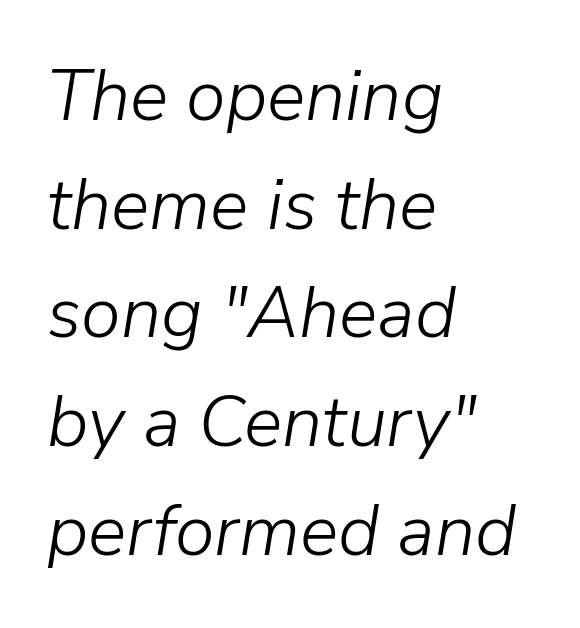
{"italic": "yes", "lean": "right", "slant_degrees": 9, "bold": "no", "weight": "light", "width": "normal", "stroke_contrast": "low", "x_height": "medium", "monospaced": "no", "underline": "no", "align": "left", "line_spacing": "normal", "line_spacing_ratio": 1.51, "letter_spacing": "normal", "letter_spacing_em": 0.0, "glyph_px": 72}
